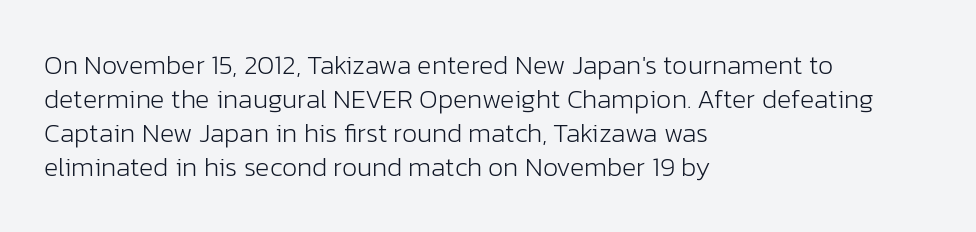
The image shows 27 px text type, upright; set left-aligned, normal line spacing (1.26x), normal letter spacing, not underlined.
